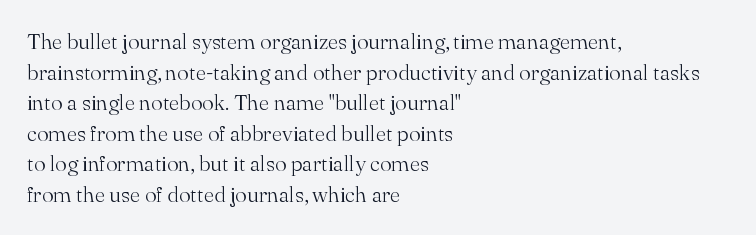
Here the glyphs are tracked normally, forming tight word shapes. This sample keeps an unexceptional amount of space between lines. Every character sits straight up, as roman type does. Each stroke keeps to a modest, everyday thickness or less. This rendering uses left alignment, leaving the right contour irregular. Descenders are the only things crossing below the line.
